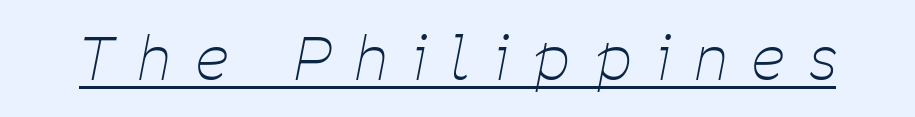
The image shows 59 px thin, condensed type, italic (leaning right); set unusually wide letter spacing (+0.43 em), underlined; low stroke contrast and a medium x-height.
